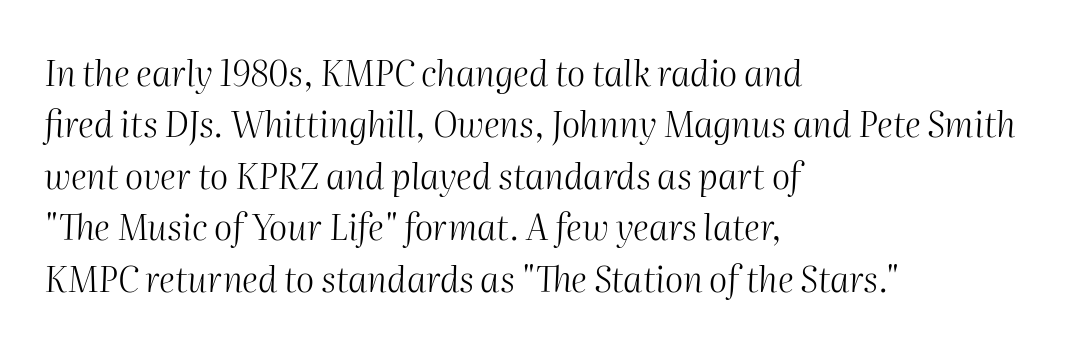
{"italic": "yes", "lean": "right", "slant_degrees": 2, "bold": "no", "weight": "light", "width": "normal", "stroke_contrast": "medium", "x_height": "medium", "monospaced": "no", "underline": "no", "align": "left", "line_spacing": "normal", "line_spacing_ratio": 1.47, "letter_spacing": "normal", "letter_spacing_em": 0.0, "glyph_px": 35}
